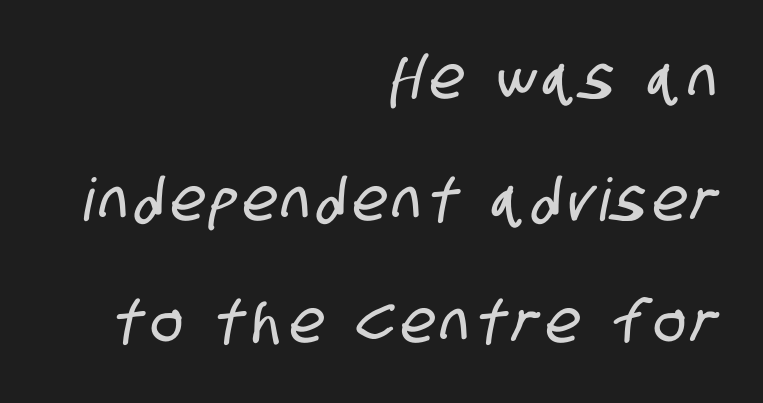
Q: Is the typeface a serif or a sans-serif typeface? A: Sans-serif.
Q: Is the text underlined? A: No.
Q: How is the paragraph aligned? A: Right-aligned.
Q: Is the spacing between lines tight, normal or loose? A: Loose.
Q: Width (condensed, normal, or wide)? A: Condensed.
Q: Stroke contrast? A: Low.
Q: x-height? A: Large.
Q: Monospaced? A: No.
